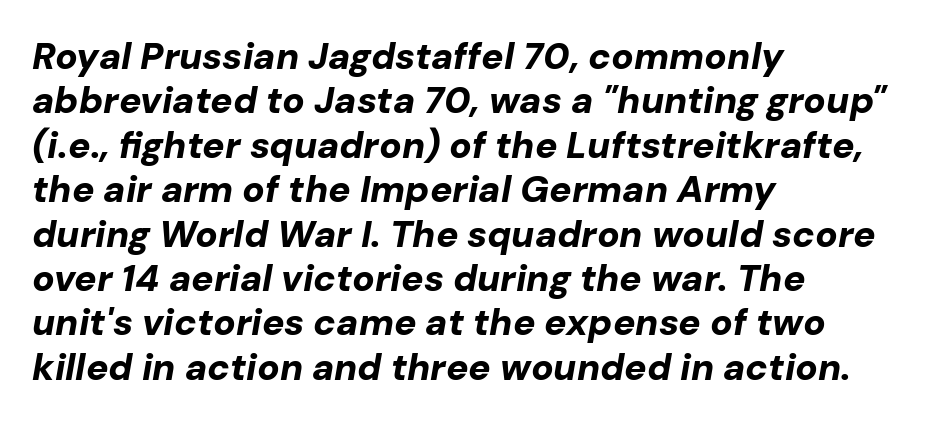
Q: Is the text bold? A: Yes.
Q: Is the text italic (slanted)? A: Yes, it leans right by about 10 degrees.
Q: Is the text underlined? A: No.
Q: How is the paragraph aligned? A: Left-aligned.
Q: Is the spacing between letters normal or unusually wide? A: Normal.
Q: Width (condensed, normal, or wide)? A: Normal.
Q: Stroke contrast? A: Low.
Q: x-height? A: Medium.
Q: Monospaced? A: No.
